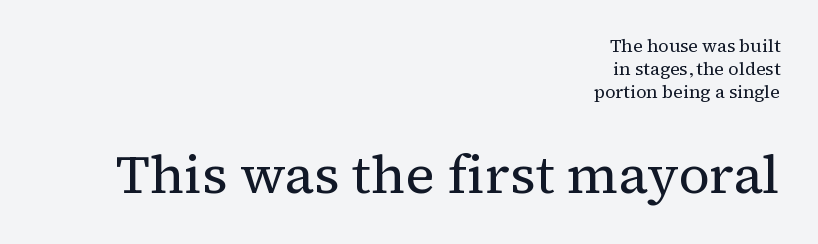
Q: Is the text bold? A: No.
Q: Is the text italic (slanted)? A: No, it is upright.
Q: Is the typeface a serif or a sans-serif typeface? A: Serif.
Q: Is the text underlined? A: No.
Q: How is the paragraph aligned? A: Right-aligned.
Q: Is the spacing between letters normal or unusually wide? A: Normal.
Q: Is the spacing between lines tight, normal or loose? A: Normal.
Q: Which block of text is set in a larger size, the first (top) or the second (bottom)? A: The second (bottom) one.
Q: Width (condensed, normal, or wide)? A: Normal.
Q: Stroke contrast? A: Medium.
Q: x-height? A: Medium.
Q: Monospaced? A: No.
